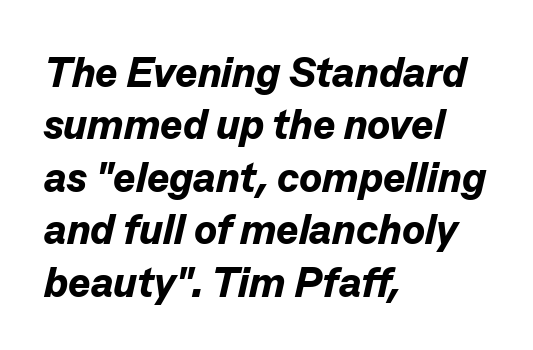
The letters sit at their default tracking, neither squeezed nor spread. Compared with ordinary roman type, these characters are visibly tilted. Chunky letters — that's bold for sure. Rows of type keep a routine distance in the vertical direction.
